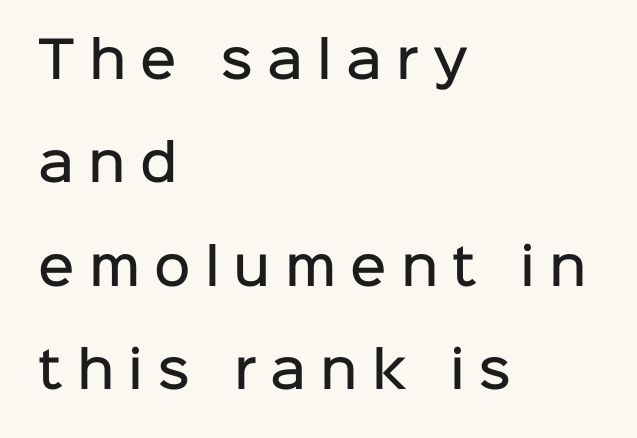
If you drew a line through each stem, it would be perfectly vertical. In terms of letterform style, serifs are entirely absent. Plain, unruled lines of type. Compared with typical paragraphs, the rows here are farther apart. As a designer I'd log this as weight 600, semibold. A typesetter would call this proportional, since set widths differ per character.
